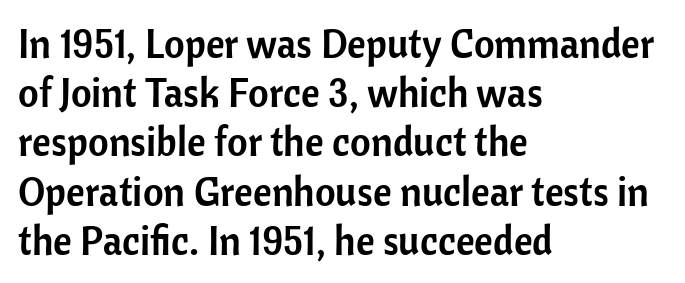
Q: Is the text italic (slanted)? A: No, it is upright.
Q: Is the typeface a serif or a sans-serif typeface? A: Sans-serif.
Q: Is the text underlined? A: No.
Q: How is the paragraph aligned? A: Left-aligned.
Q: Is the spacing between letters normal or unusually wide? A: Normal.
Q: Width (condensed, normal, or wide)? A: Normal.
Q: Stroke contrast? A: Low.
Q: x-height? A: Medium.
Q: Monospaced? A: No.
